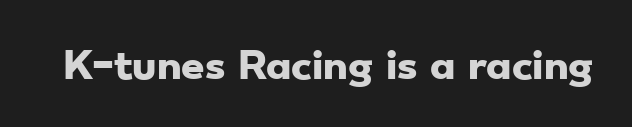
Students, this is bold: see how much ink each stroke carries. Serif or sans? Sans — the stroke terminals are bare. A typesetter would call this proportional, since set widths differ per character. Look at the tracking — it's just the regular setting, nothing added.
